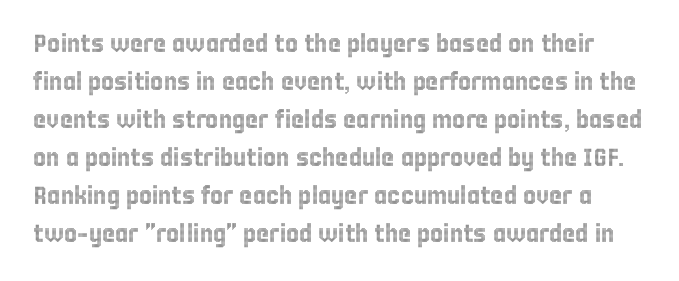
The image shows 25 px text type, upright; set normal line spacing (1.52x), normal letter spacing, not underlined.
